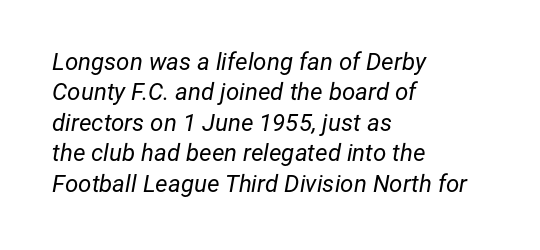
The image shows 24 px text type, italic (leaning right); set left-aligned, normal line spacing (1.27x), normal letter spacing, not underlined.
